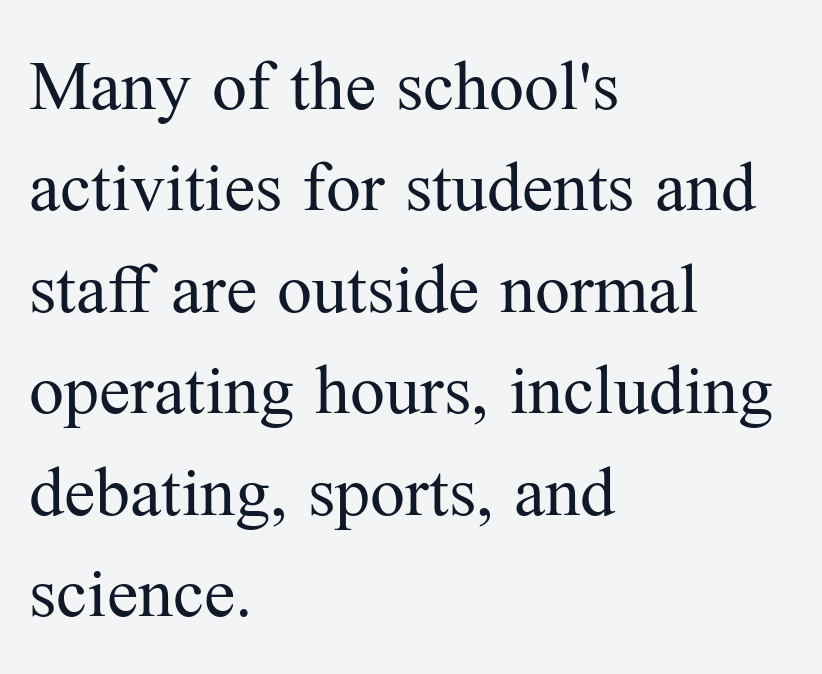
The baseline area is clear. Is the stroke heavy? The answer is a plain regular-or-lighter. The letters carry serifs — small finishing strokes at the ends of their stems. You could not count columns in this text — the font is proportionally spaced.
